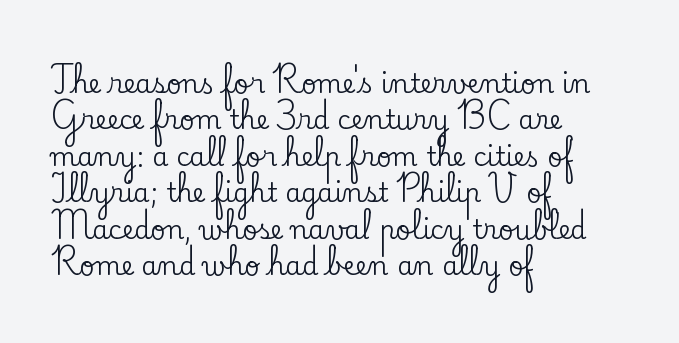
The image shows 26 px text type, upright; set left-aligned, normal line spacing (1.4x), normal letter spacing, not underlined.
